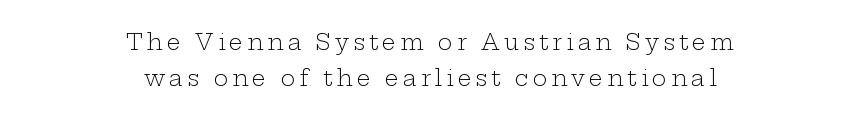
Lines of text with bare space underneath. The characters are drawn with everyday or finer stroke widths. It's the straight-up-and-down kind of type. One glance says typical: line gaps are just what's usual. Each line is balanced around a shared central axis.
